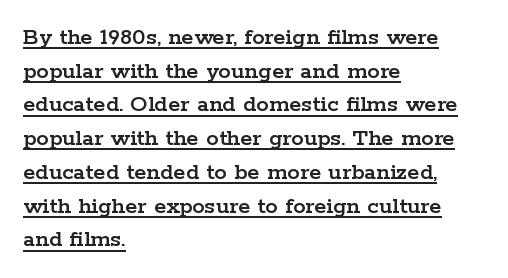
Style check: upright. The space between consecutive lines is moderate. Each word holds together tightly as a unit, with standard inter-letter gaps. Line starts are locked; line ends wander. Quick note: underline on.
